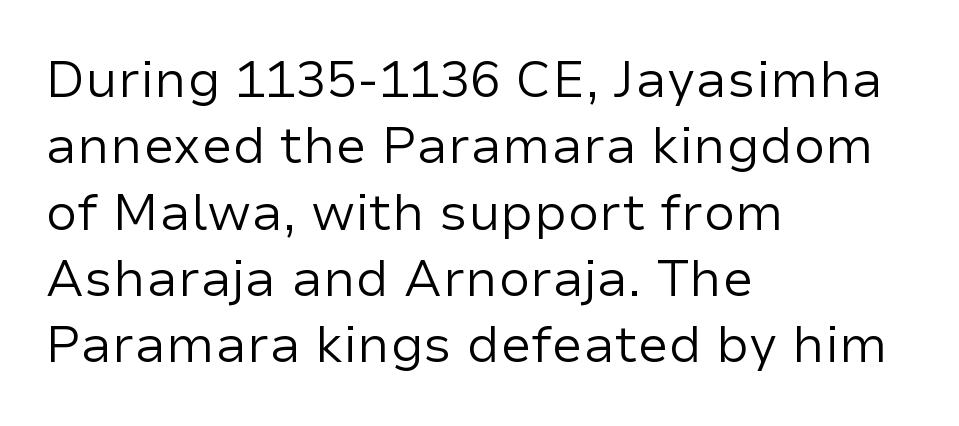
Baseline-to-baseline distance is the conventional proportion of letter height. Descenders are the only things crossing below the line. The font family rendered here belongs to the sans-serif group. The font is comparable to plain body text, perhaps lighter. Posture: upright roman. Horizontally, the lines are justified to the leading edge only.
